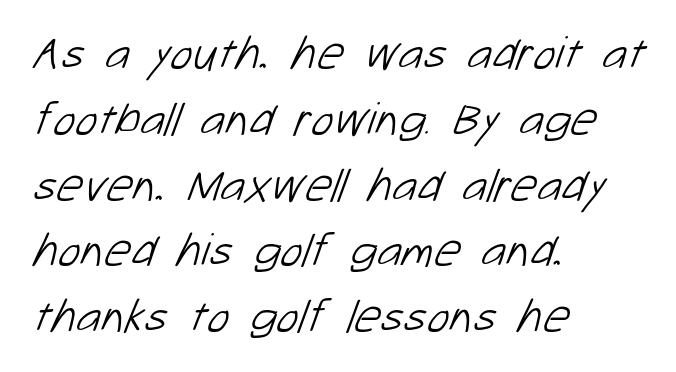
{"serif": "no", "bold": "no", "weight": "light", "width": "normal", "stroke_contrast": "low", "x_height": "medium", "monospaced": "no", "underline": "no", "align": "left", "line_spacing": "normal", "line_spacing_ratio": 1.4, "letter_spacing": "normal", "letter_spacing_em": 0.0, "glyph_px": 47}
